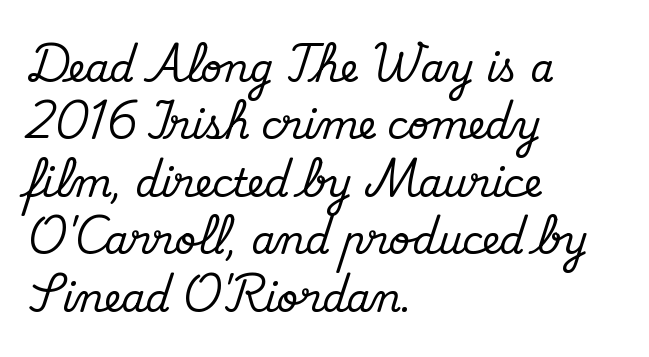
Every row of glyphs begins at an identical x-position on the left. Compared with typical paragraphs, the rows here are spaced about the same. Classification — serif. Letter spacing: default.
